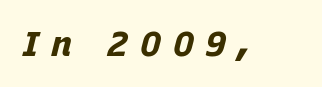
The face used here has the dense, thick strokes of a bold. The words here are not underlined. Is the letter spacing exaggerated? Yes — the characters are pushed far apart. The face used here is proportionally spaced, like ordinary book or web type.
